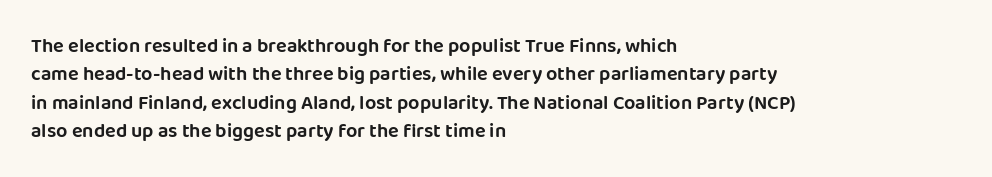
Reading down the block, your eye returns to a fixed left position each line. What stands out about the letter spacing? Nothing — it is the standard amount. The specimen reads as upright at a glance. The designer left line spacing at the default.
